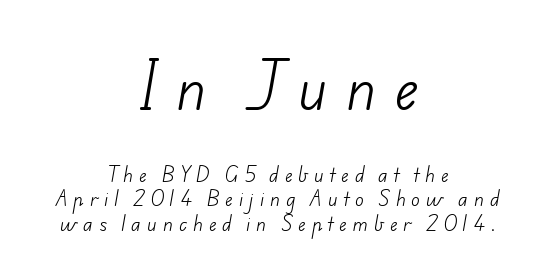
{"serif": "no", "bold": "no", "weight": "light", "width": "normal", "stroke_contrast": "low", "x_height": "small", "monospaced": "no", "underline": "no", "align": "center", "line_spacing": "normal", "line_spacing_ratio": 1.36, "letter_spacing": "wide", "letter_spacing_em": 0.34, "larger_block": "first", "size_ratio": 3.06, "glyph_px": 55}
